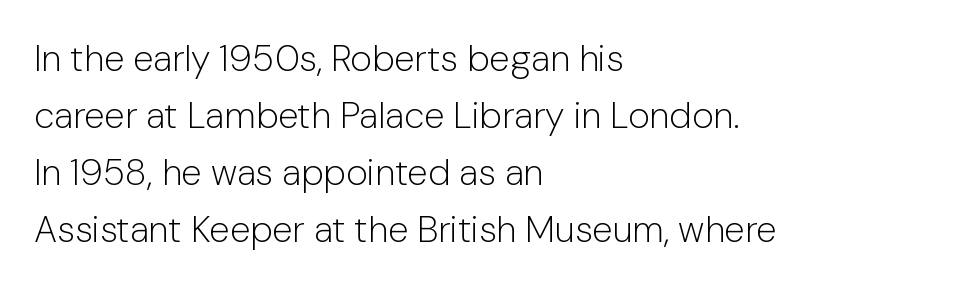
The lines in this sample share a left origin and differ only in where they stop. Default kerning and tracking; the words read as compact shapes. The font's upright variant was chosen for this text. The cut favours lightness, reaching ordinary text weight at its darkest.
